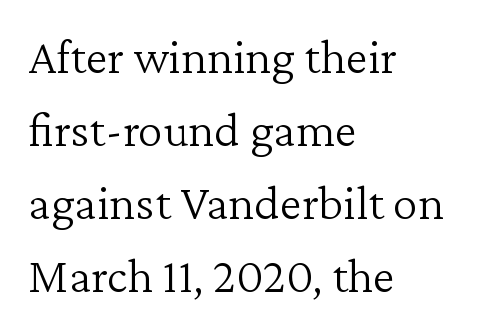
Q: Is the text bold? A: No.
Q: Is the text italic (slanted)? A: No, it is upright.
Q: Is the typeface a serif or a sans-serif typeface? A: Serif.
Q: Is the text underlined? A: No.
Q: How is the paragraph aligned? A: Left-aligned.
Q: Is the spacing between letters normal or unusually wide? A: Normal.
Q: Is the spacing between lines tight, normal or loose? A: Normal.
Q: Width (condensed, normal, or wide)? A: Normal.
Q: Stroke contrast? A: Low.
Q: x-height? A: Medium.
Q: Monospaced? A: No.
